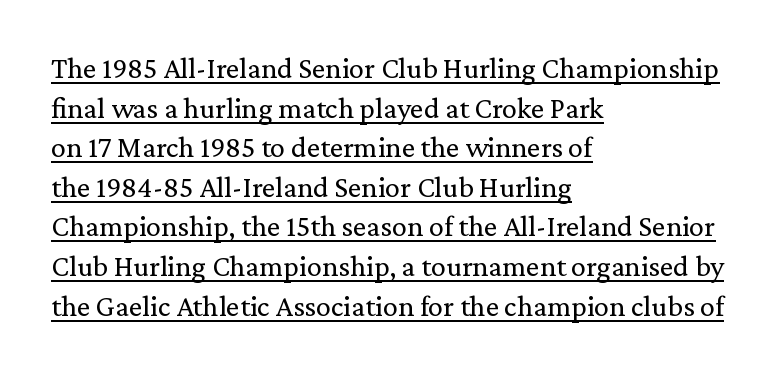
The image shows 30 px regular-weight serif type, upright; set left-aligned, normal line spacing (1.32x), normal letter spacing, underlined; low stroke contrast and a medium x-height.
